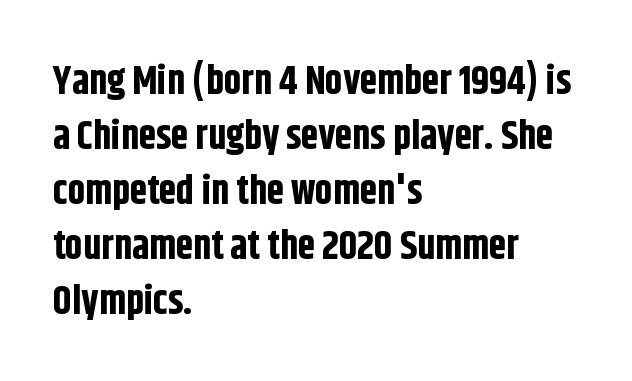
Q: Is the text bold? A: Yes.
Q: Is the text italic (slanted)? A: No, it is upright.
Q: Is the typeface a serif or a sans-serif typeface? A: Sans-serif.
Q: Is the text underlined? A: No.
Q: How is the paragraph aligned? A: Left-aligned.
Q: Is the spacing between letters normal or unusually wide? A: Normal.
Q: Is the spacing between lines tight, normal or loose? A: Normal.
Q: Width (condensed, normal, or wide)? A: Condensed.
Q: Stroke contrast? A: Low.
Q: x-height? A: Large.
Q: Monospaced? A: No.
